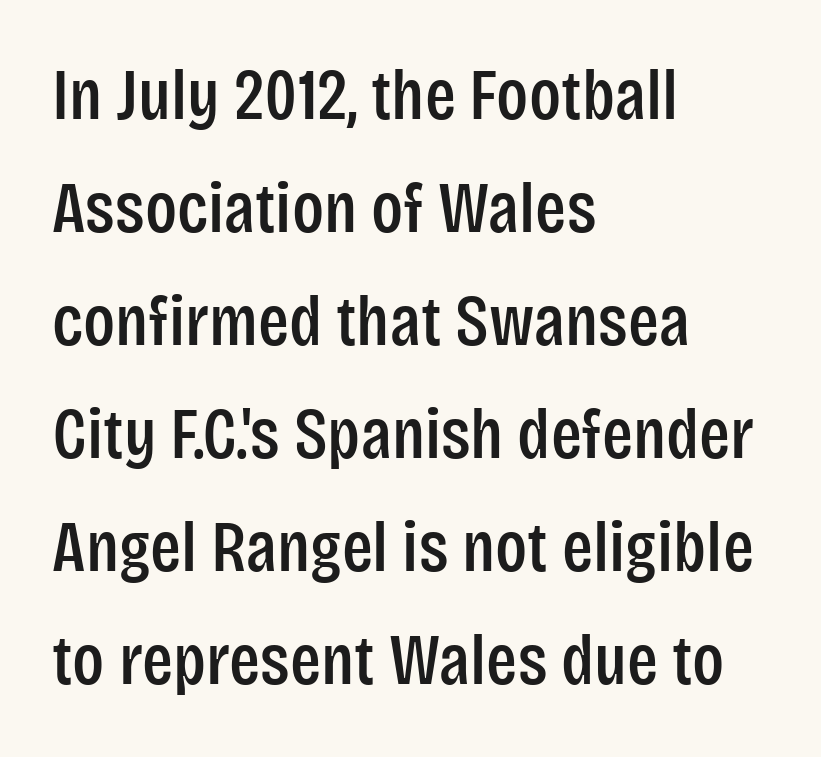
The image shows 72 px condensed sans-serif type, upright; set left-aligned, normal line spacing (1.57x), normal letter spacing, not underlined; low stroke contrast and a large x-height.
